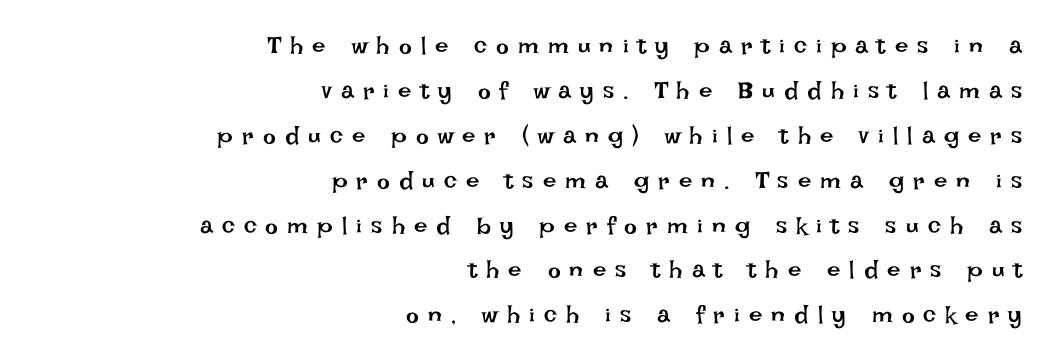
The space beneath each line is pristine and unruled. Is the stroke heavy? The answer is a plain regular-or-lighter. The type sits square on the baseline with zero lean. You could only call the tracking loose — the letters float apart. One-word summary of the alignment: right.
